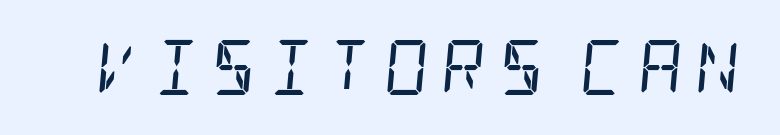
The image shows 55 px regular-weight, condensed serif type, italic (leaning right); set unusually wide letter spacing (+0.23 em), not underlined; low stroke contrast and a large x-height.
